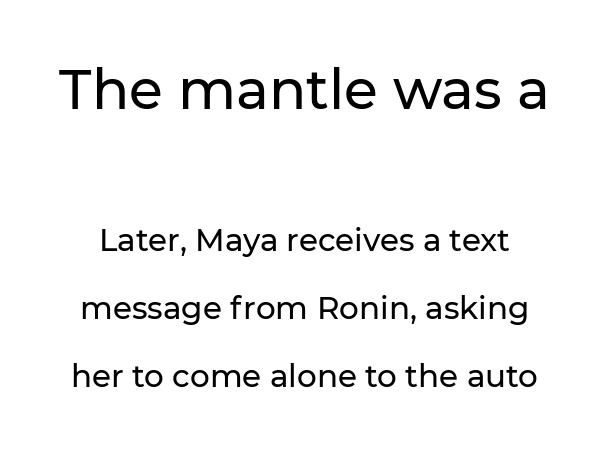
The image shows 55 px sans-serif type, upright; set loose line spacing (2.2x), normal letter spacing, not underlined; the first (top) block is 1.77x larger; low stroke contrast and a medium x-height.
